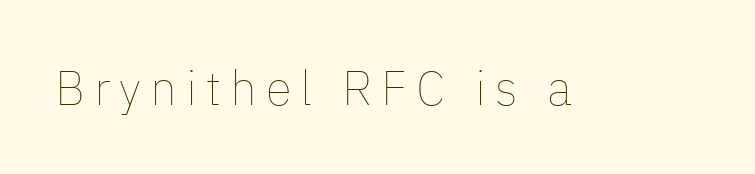
Q: Is the text bold? A: No.
Q: Is the text italic (slanted)? A: No, it is upright.
Q: Is the text underlined? A: No.
Q: Width (condensed, normal, or wide)? A: Normal.
Q: Stroke contrast? A: Low.
Q: x-height? A: Medium.
Q: Monospaced? A: No.
